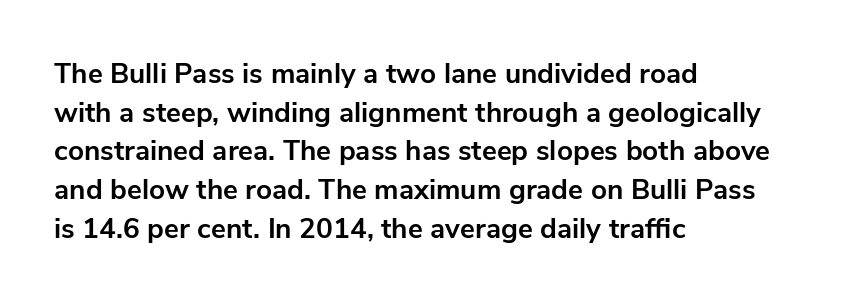
{"serif": "no", "italic": "no", "bold": "yes", "weight": "bold", "width": "normal", "stroke_contrast": "low", "x_height": "medium", "monospaced": "no", "underline": "no", "align": "left", "line_spacing": "normal", "line_spacing_ratio": 1.38, "letter_spacing": "normal", "letter_spacing_em": 0.0, "glyph_px": 28}
